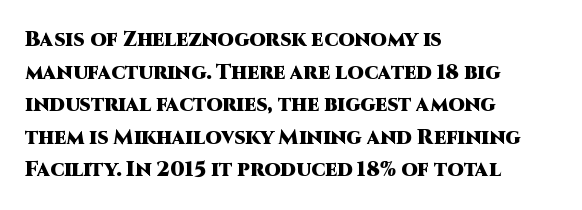
The rendering anchors every line to the left-hand side. In terms of posture, this sample is upright. This sample uses plain, unmodified letter spacing. The gap between lines stays unmarked.
